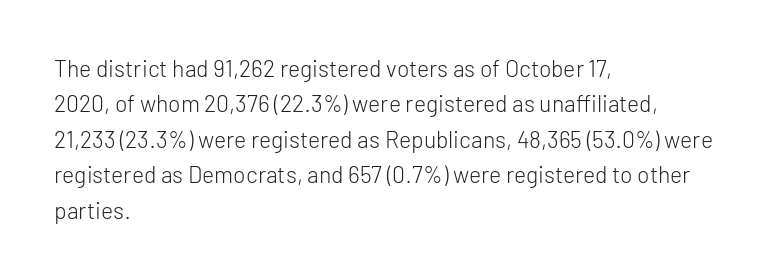
The face looks like a standard text weight, possibly lighter. Vertical strokes here are truly vertical. These lines keep a tight, regular rhythm from letter to letter. Leading matches the norm, producing a regular column. Left-aligned paragraph, ragged on the right. The space directly below the letters is spotless.
